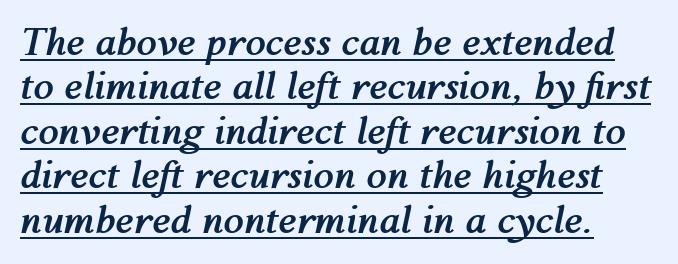
{"italic": "yes", "lean": "right", "slant_degrees": 12, "bold": "yes", "weight": "semibold", "width": "normal", "stroke_contrast": "medium", "x_height": "medium", "monospaced": "no", "underline": "yes", "align": "left", "line_spacing_ratio": 1.2, "letter_spacing": "normal", "letter_spacing_em": 0.0, "glyph_px": 37}
